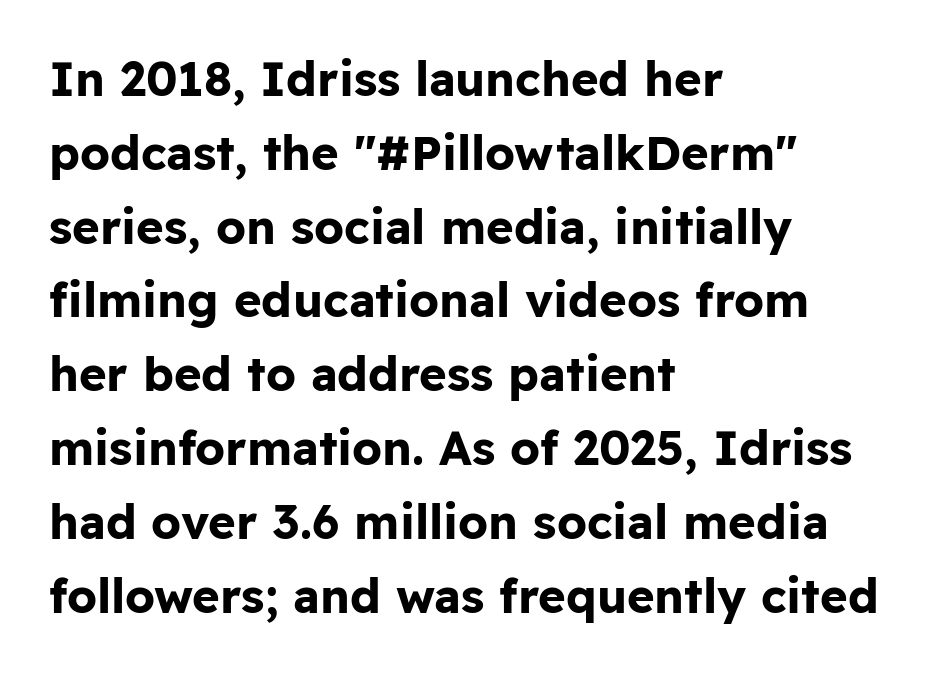
To sum up the face: it is a sans, with no serifs. The zone under the glyphs is completely vacant. Quick note: not italic, upright. The passage shown is emphatically bold.
